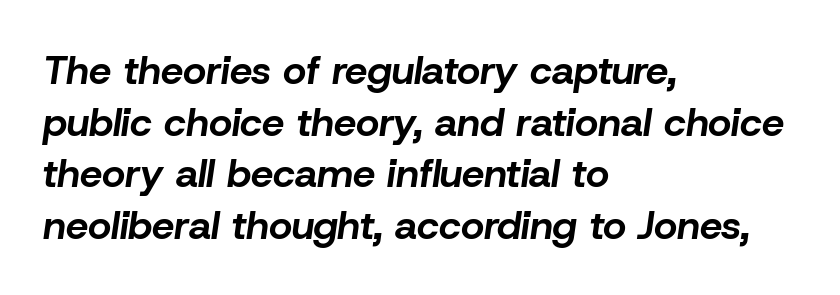
{"italic": "yes", "lean": "right", "slant_degrees": 8, "bold": "yes", "weight": "bold", "width": "normal", "stroke_contrast": "low", "x_height": "medium", "monospaced": "no", "underline": "no", "align": "left", "line_spacing": "normal", "line_spacing_ratio": 1.29, "letter_spacing": "normal", "letter_spacing_em": 0.0, "glyph_px": 40}
